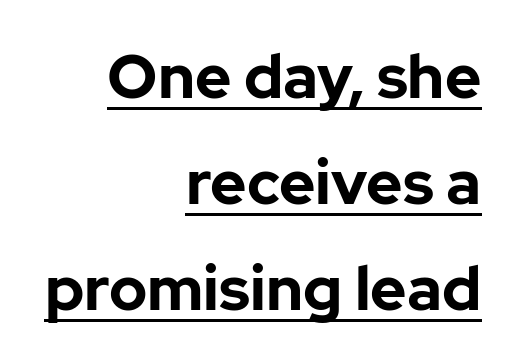
This is underlined copy, the kind a proofreader might mark for attention. Visually the block forms a straight wall on the right and a jagged coastline on the left. You can tell it's not italic because the verticals are truly vertical. Character widths vary here, with narrow letters taking less room than wide ones. The typeface chosen for these lines omits serifs.
